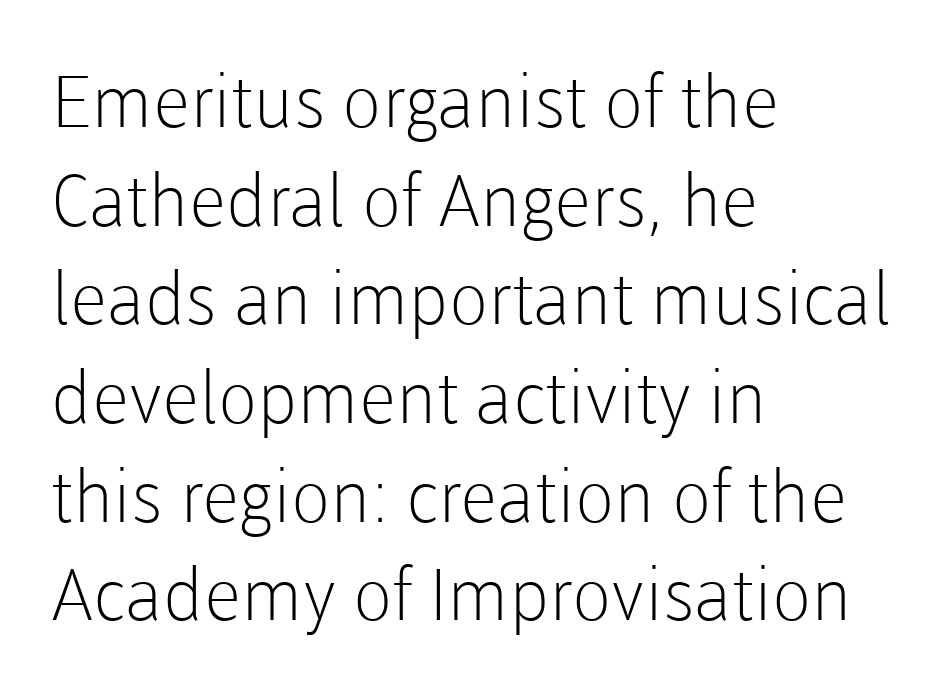
Q: Is the text bold? A: No.
Q: Is the text italic (slanted)? A: No, it is upright.
Q: Is the typeface a serif or a sans-serif typeface? A: Sans-serif.
Q: Is the text underlined? A: No.
Q: How is the paragraph aligned? A: Left-aligned.
Q: Is the spacing between letters normal or unusually wide? A: Normal.
Q: Is the spacing between lines tight, normal or loose? A: Normal.
Q: Width (condensed, normal, or wide)? A: Normal.
Q: Stroke contrast? A: Low.
Q: x-height? A: Medium.
Q: Monospaced? A: No.
